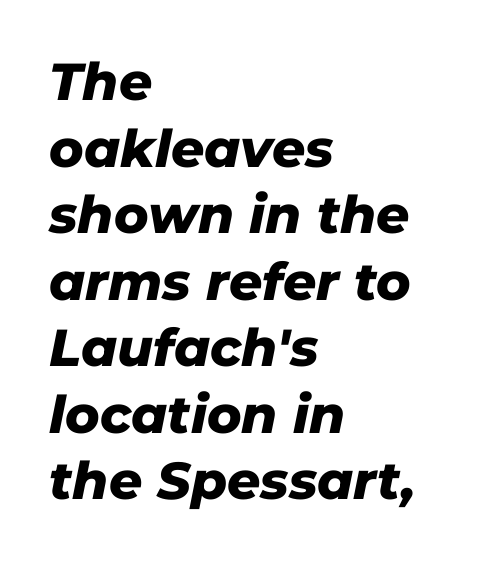
Is this a fixed-width face? No — the glyphs have proportional, varying widths. Reading down the block, your eye returns to a fixed left position each line. Regarding leading, the lines here are spaced in the standard way. Glyph-to-glyph distance matches everyday printed text. This sample uses an oblique cut, with every glyph tilted off the vertical.
